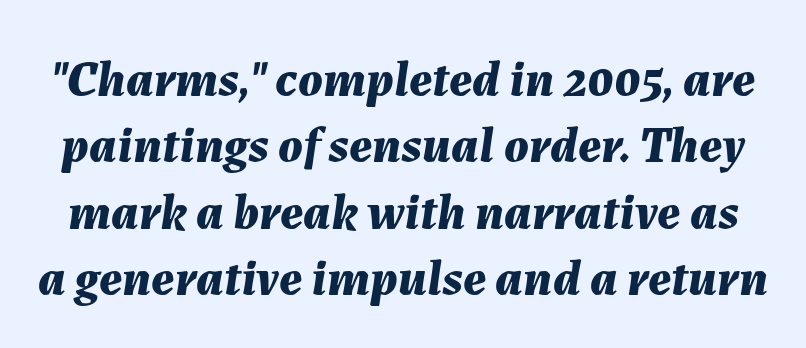
How are the letters spaced? Ordinarily, with no added tracking. Check under the words: just untouched page. Summary of vertical rhythm: regular, with standard interline spacing. Tall strokes in this sample are angled rather than plumb. Varying glyph widths throughout — classic text-font behaviour.
